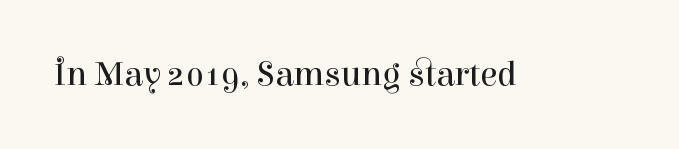
Q: Is the text bold? A: No.
Q: Is the text italic (slanted)? A: No, it is upright.
Q: Is the typeface a serif or a sans-serif typeface? A: Serif.
Q: Is the text underlined? A: No.
Q: Is the spacing between letters normal or unusually wide? A: Normal.
Q: Width (condensed, normal, or wide)? A: Normal.
Q: Stroke contrast? A: High.
Q: x-height? A: Medium.
Q: Monospaced? A: No.
